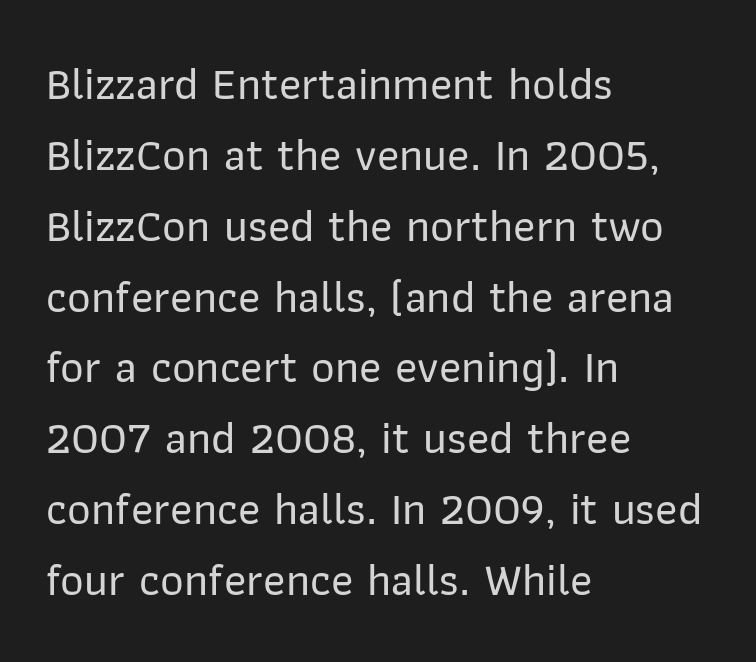
The image shows 46 px sans-serif type, upright; set left-aligned, normal line spacing (1.54x), normal letter spacing, not underlined; low stroke contrast and a medium x-height.
